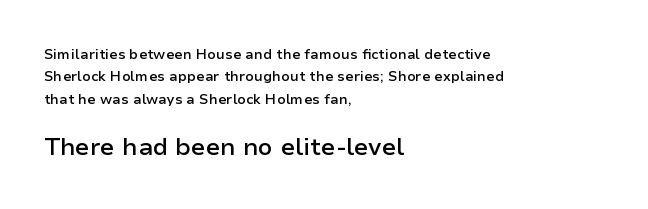
{"italic": "no", "bold": "semi", "underline": "no", "align": "left", "line_spacing": "normal", "line_spacing_ratio": 1.6, "letter_spacing": "normal", "letter_spacing_em": 0.0, "larger_block": "second", "size_ratio": 1.71, "glyph_px": 24}
